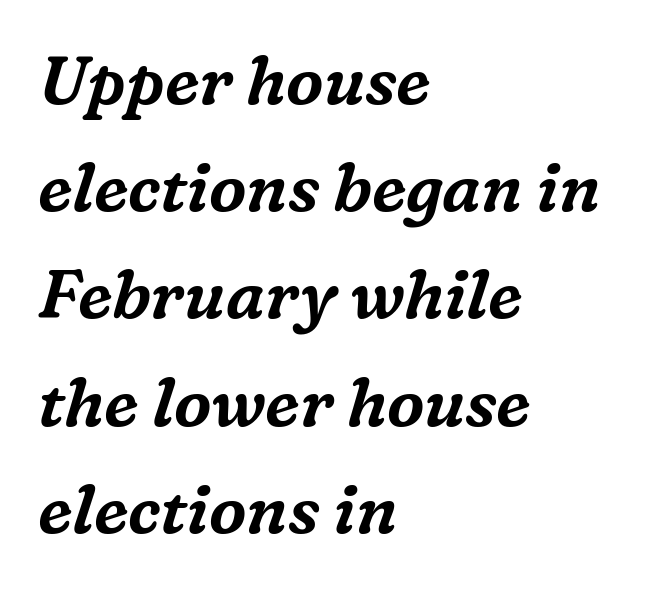
Q: Is the text italic (slanted)? A: Yes, it leans right by about 16 degrees.
Q: Is the typeface a serif or a sans-serif typeface? A: Serif.
Q: Is the text underlined? A: No.
Q: How is the paragraph aligned? A: Left-aligned.
Q: Is the spacing between letters normal or unusually wide? A: Normal.
Q: Is the spacing between lines tight, normal or loose? A: Normal.
Q: Width (condensed, normal, or wide)? A: Normal.
Q: Stroke contrast? A: Medium.
Q: x-height? A: Medium.
Q: Monospaced? A: No.
